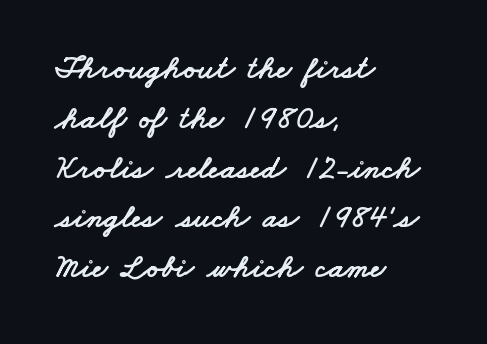
The image shows 33 px wide sans-serif type; set left-aligned, normal line spacing (1.51x), normal letter spacing, not underlined; low stroke contrast and a small x-height.
